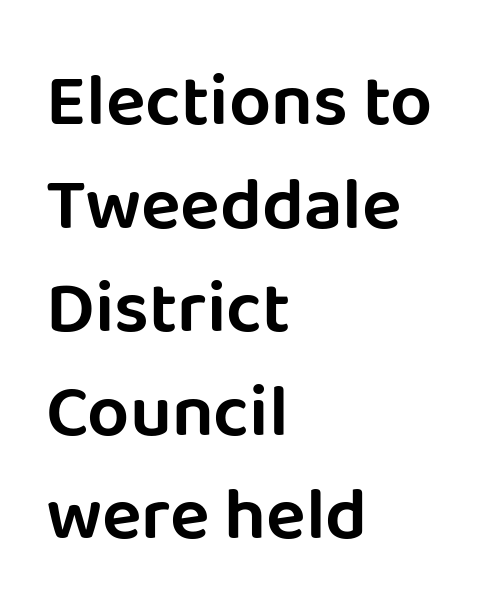
Only glyphs here, with clear space below each row. Compared with typical body copy, the letter spacing here is the same. Is there much room between lines? A standard amount, neither cramped nor airy. The rendering uses natural spacing where letterforms have individual widths. Grotesque or geometric, the face here clearly has no serifs. The lettering holds an erect, upright posture throughout.
